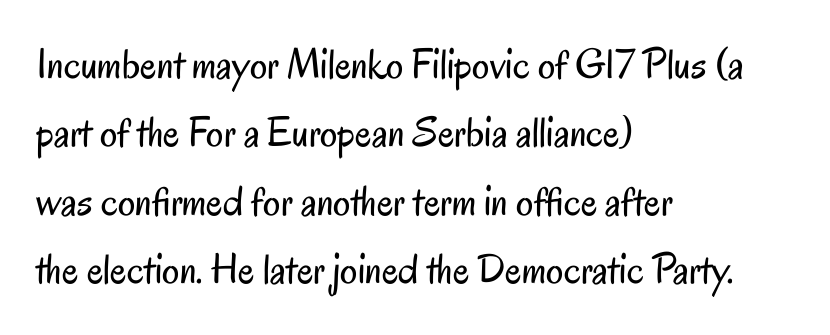
The image shows 43 px regular-weight, condensed sans-serif type, upright; set left-aligned, normal line spacing (1.59x), normal letter spacing, not underlined; low stroke contrast and a small x-height.
